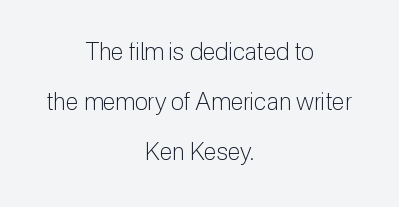
{"italic": "no", "bold": "no", "underline": "no", "align": "center", "line_spacing": "loose", "line_spacing_ratio": 2.08, "letter_spacing": "normal", "letter_spacing_em": 0.0, "glyph_px": 24}
